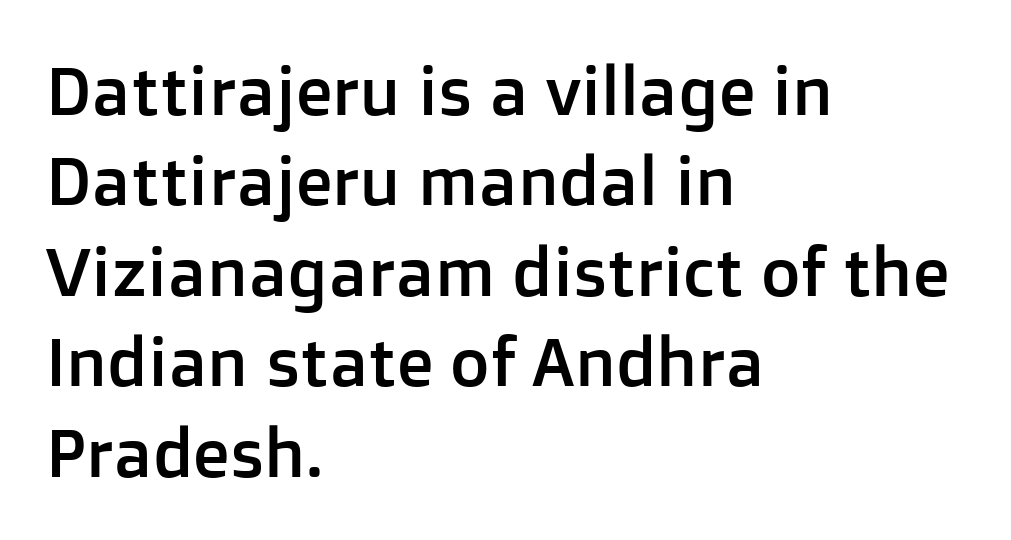
If you drew a ruler down the left edge, every line would touch it. Does the leading feel generous? No, just average. Is this a fixed-width face? No — the glyphs have proportional, varying widths. Only glyphs here, with clear space below each row.
